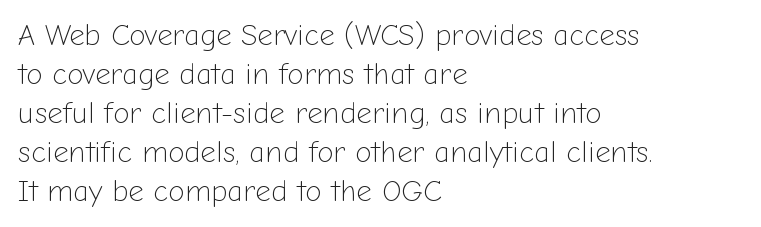
Casual observation: everything's shoved over to the left. The strip under each line holds only bare page. The rendering uses natural spacing where letterforms have individual widths. The line texture is even and compact thanks to regular tracking. Summary of vertical rhythm: regular, with standard interline spacing.
